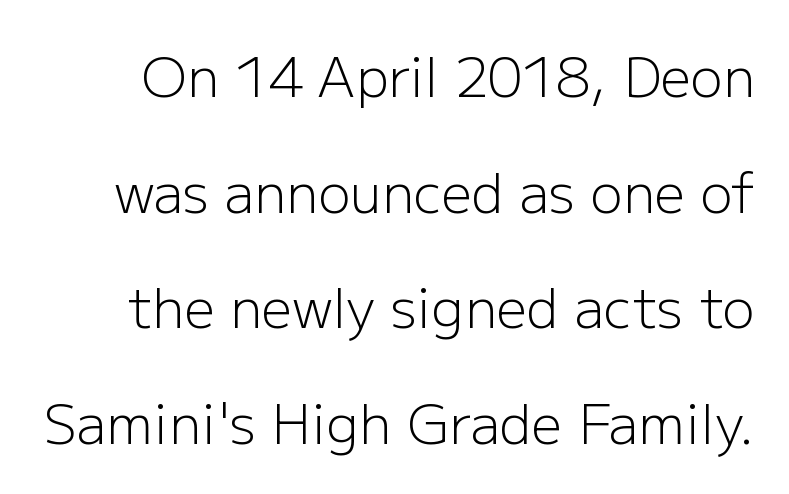
Q: Is the text bold? A: No.
Q: Is the text italic (slanted)? A: No, it is upright.
Q: Is the typeface a serif or a sans-serif typeface? A: Sans-serif.
Q: Is the text underlined? A: No.
Q: Is the spacing between letters normal or unusually wide? A: Normal.
Q: Is the spacing between lines tight, normal or loose? A: Loose.
Q: Width (condensed, normal, or wide)? A: Normal.
Q: Stroke contrast? A: Low.
Q: x-height? A: Medium.
Q: Monospaced? A: No.
